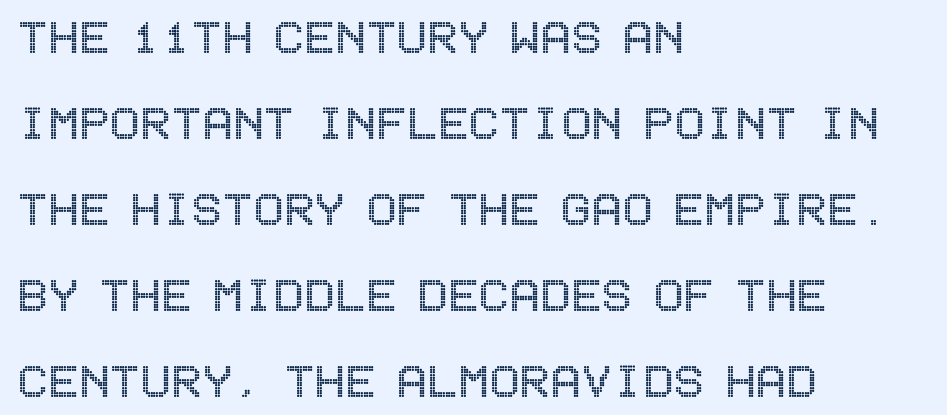
A typesetter would call this leading conventional body-copy spacing. Short note: letters normally spaced. A bare baseline throughout the passage. Quick note: not italic, upright. In CSS terms this would be text-align: left.
